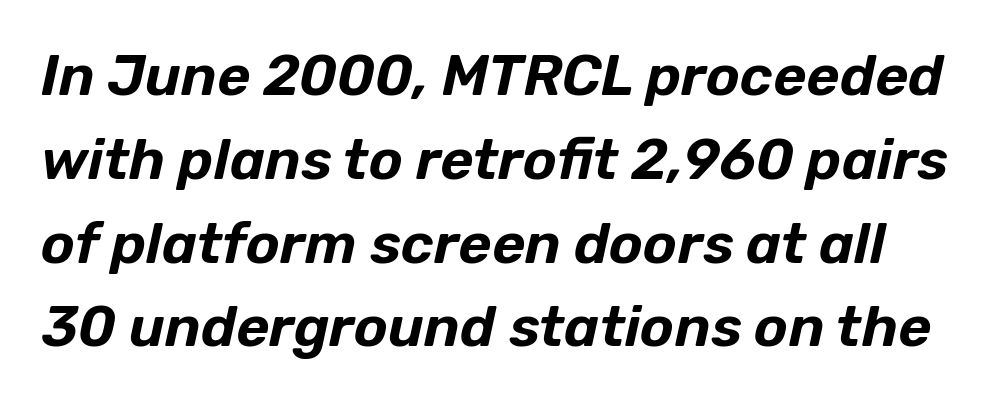
Is this a fixed-width face? No — the glyphs have proportional, varying widths. The baseline area is clear. What's the leading like? Ordinary, nothing unusual. The face used here is rendered with its standard letterfit. Slant detected: the letters are inclined.
